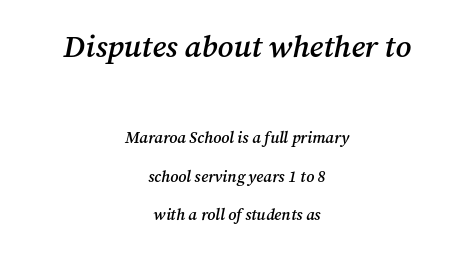
Q: Is the text bold? A: Semi-bold.
Q: Is the text italic (slanted)? A: Yes, it leans right by about 12 degrees.
Q: Is the typeface a serif or a sans-serif typeface? A: Serif.
Q: Is the text underlined? A: No.
Q: How is the paragraph aligned? A: Centered.
Q: Is the spacing between letters normal or unusually wide? A: Normal.
Q: Is the spacing between lines tight, normal or loose? A: Loose.
Q: Which block of text is set in a larger size, the first (top) or the second (bottom)? A: The first (top) one.
Q: Width (condensed, normal, or wide)? A: Normal.
Q: Stroke contrast? A: Medium.
Q: x-height? A: Medium.
Q: Monospaced? A: No.
